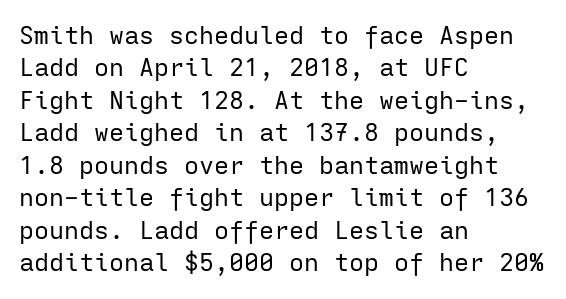
{"italic": "no", "bold": "no", "underline": "no", "align": "left", "line_spacing": "normal", "line_spacing_ratio": 1.3, "letter_spacing": "normal", "letter_spacing_em": 0.0, "glyph_px": 25}
